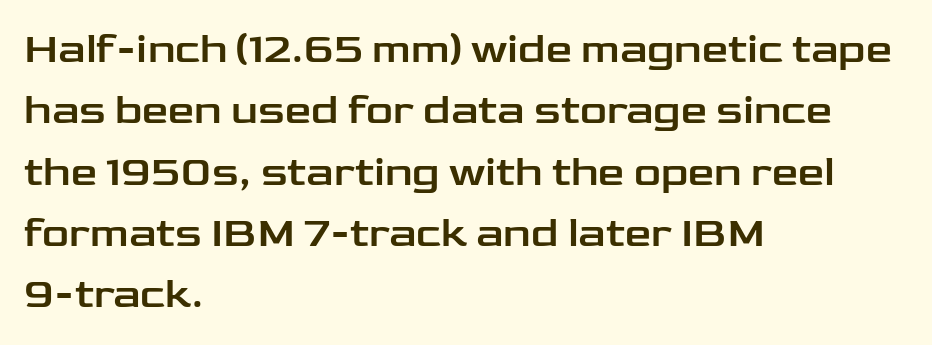
The image shows 42 px wide sans-serif type, upright; set left-aligned, normal line spacing (1.46x), normal letter spacing, not underlined; low stroke contrast and a medium x-height.
